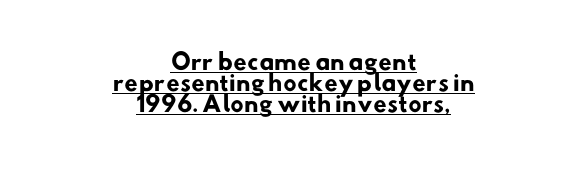
A typesetter would call this zero additional tracking. This is heavy type, rendered in bold. Every row of glyphs is offset so its center matches the block's center. A typographer would call this underscored text.
